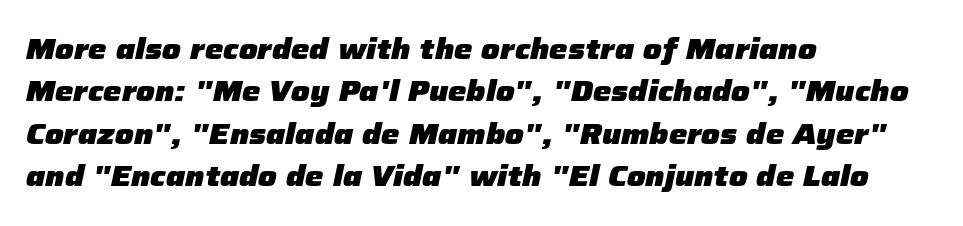
There is no visible air inserted between adjacent glyphs. These words are printed bold, with thick strokes throughout. These lines are rendered in a variable-pitch font. Honestly, the row spacing looks completely unremarkable. Glance below the letters and you will spot only blank space.
